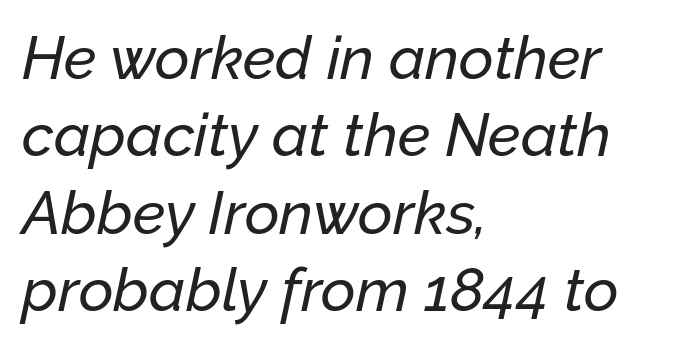
{"italic": "yes", "lean": "right", "slant_degrees": 12, "width": "normal", "stroke_contrast": "low", "x_height": "medium", "monospaced": "no", "underline": "no", "align": "left", "line_spacing": "normal", "line_spacing_ratio": 1.29, "letter_spacing": "normal", "letter_spacing_em": 0.0, "glyph_px": 60}
